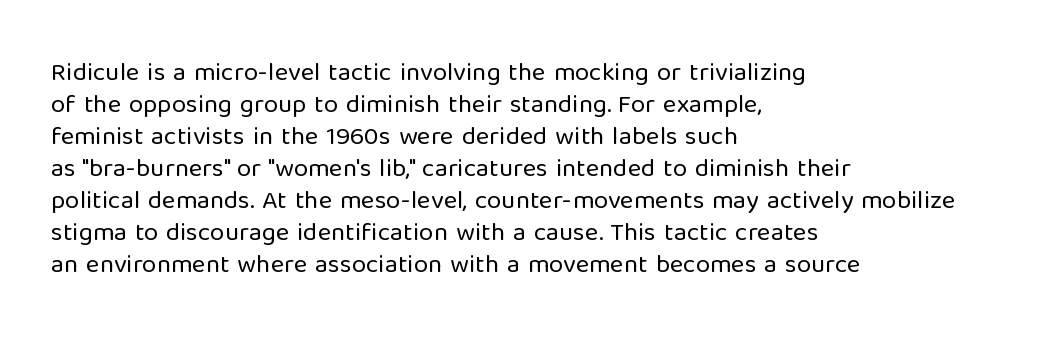
The passage shown is not underscored anywhere. Words appear dense and cohesive because spacing is normal. Alignment: flush left. Unlike italic type, these characters show no tilt at all.
